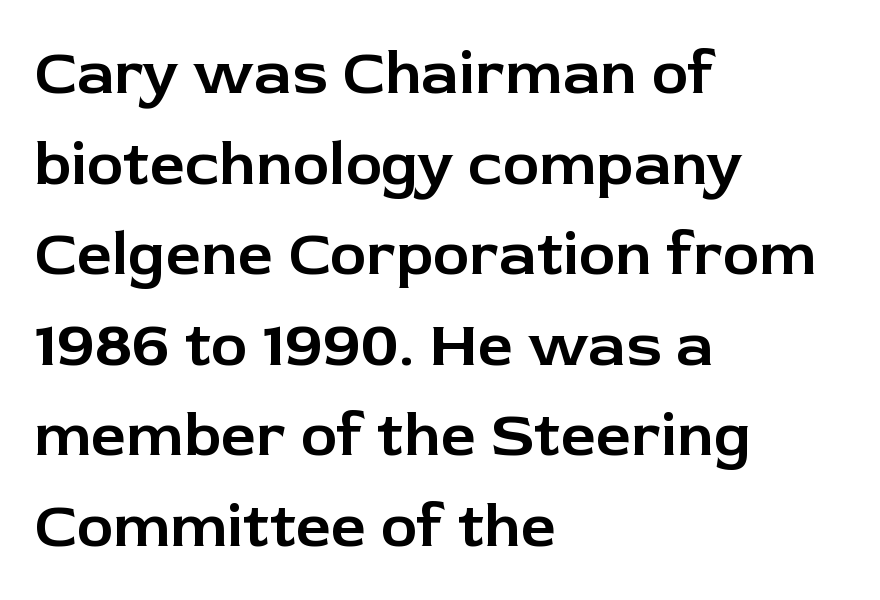
Q: Is the text italic (slanted)? A: No, it is upright.
Q: Is the typeface a serif or a sans-serif typeface? A: Sans-serif.
Q: Is the text underlined? A: No.
Q: How is the paragraph aligned? A: Left-aligned.
Q: Is the spacing between letters normal or unusually wide? A: Normal.
Q: Is the spacing between lines tight, normal or loose? A: Normal.
Q: Width (condensed, normal, or wide)? A: Normal.
Q: Stroke contrast? A: Low.
Q: x-height? A: Medium.
Q: Monospaced? A: No.
